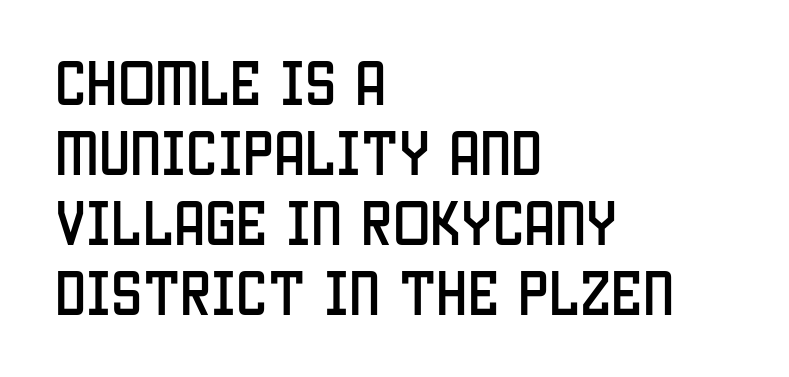
The image shows 50 px condensed sans-serif type, upright; set left-aligned, normal line spacing (1.4x), normal letter spacing, not underlined; low stroke contrast and a large x-height.
